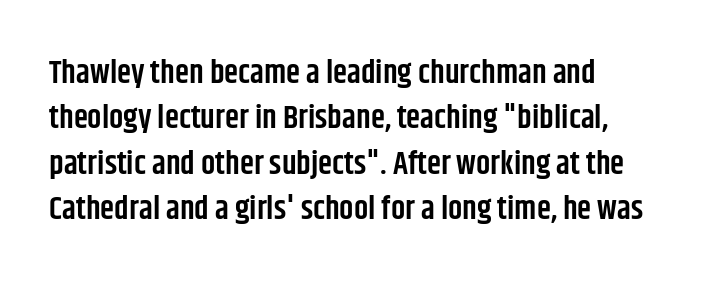
Q: Is the text bold? A: Semi-bold.
Q: Is the text italic (slanted)? A: No, it is upright.
Q: Is the typeface a serif or a sans-serif typeface? A: Sans-serif.
Q: Is the text underlined? A: No.
Q: Is the spacing between letters normal or unusually wide? A: Normal.
Q: Is the spacing between lines tight, normal or loose? A: Normal.
Q: Width (condensed, normal, or wide)? A: Condensed.
Q: Stroke contrast? A: Low.
Q: x-height? A: Large.
Q: Monospaced? A: No.
